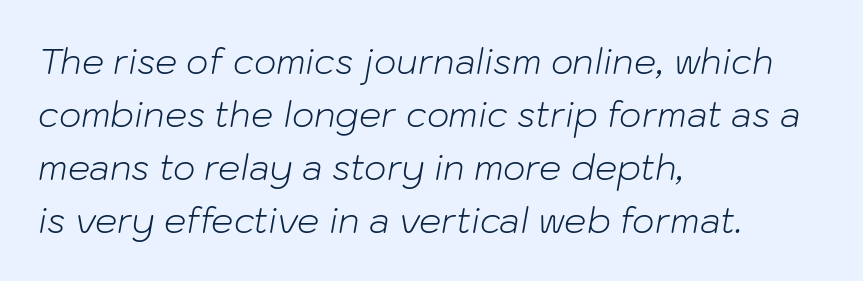
The image shows 35 px light type, italic (leaning right); set left-aligned, normal line spacing (1.51x), normal letter spacing, not underlined; low stroke contrast and a medium x-height.
